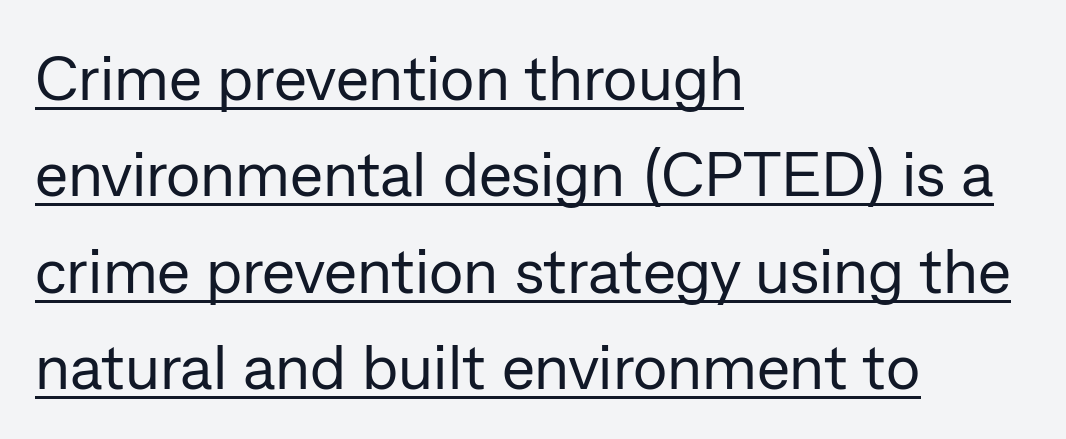
The image shows 63 px regular-weight sans-serif type, upright; set left-aligned, normal line spacing (1.53x), normal letter spacing, underlined; low stroke contrast and a medium x-height.
